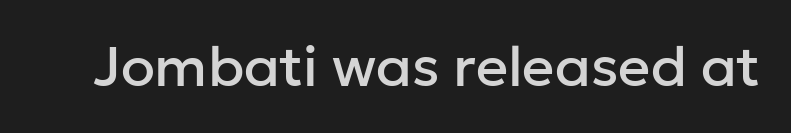
{"serif": "no", "italic": "no", "width": "normal", "stroke_contrast": "low", "x_height": "medium", "monospaced": "no", "underline": "no", "letter_spacing": "normal", "letter_spacing_em": 0.0, "glyph_px": 56}
